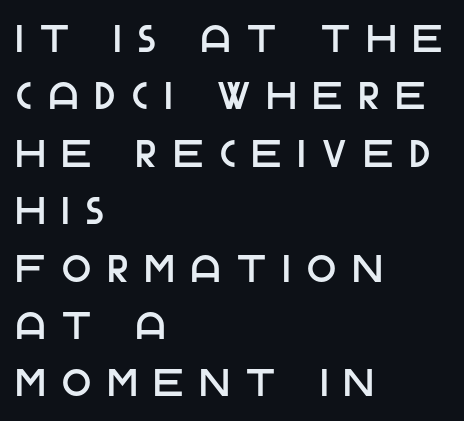
The image shows 38 px sans-serif type, upright; set left-aligned, normal line spacing (1.51x), unusually wide letter spacing (+0.45 em), not underlined; low stroke contrast and a large x-height.
